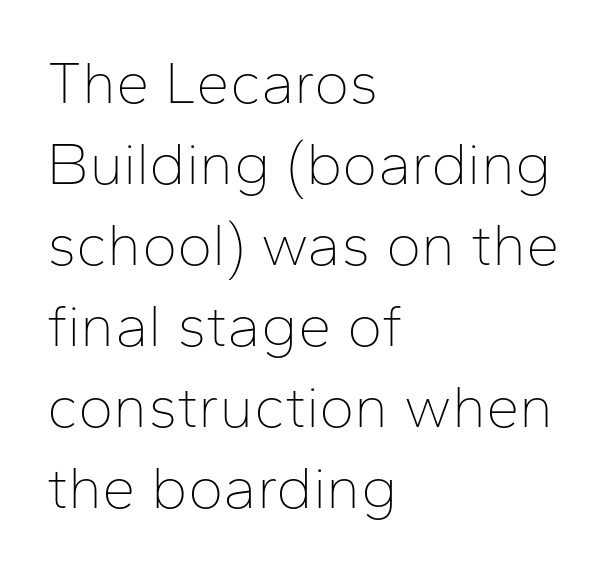
Students, observe: this is what conventionally led text looks like. On a weight scale, this lands at 450 or below. Looks like regular typesetting: each glyph gets only the width it needs. Decoration check: the copy has no underline.
